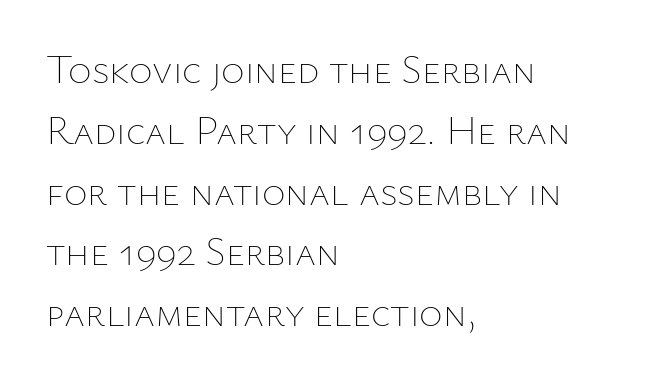
{"italic": "no", "bold": "no", "weight": "thin", "width": "normal", "stroke_contrast": "low", "x_height": "medium", "monospaced": "no", "underline": "no", "align": "left", "line_spacing": "normal", "line_spacing_ratio": 1.52, "letter_spacing": "normal", "letter_spacing_em": 0.0, "glyph_px": 40}
